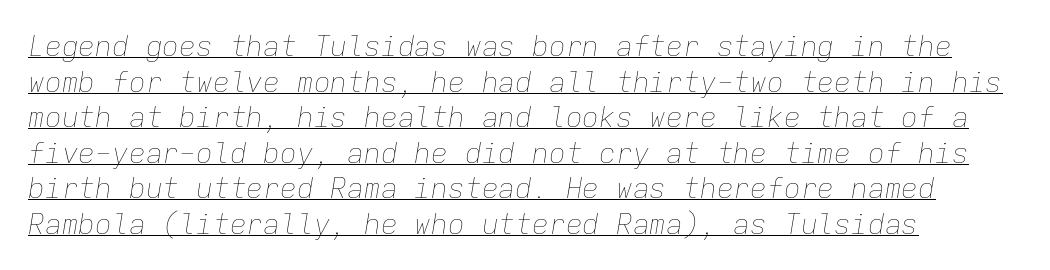
The lines are quadded left. Designer's note — italics engaged. The designer left line spacing at the default. Between one letter and the next there's only the usual sliver of space. Fixed-width glyphs throughout — classic coding-font behaviour. You can see a thin bar hugging the bottom of the glyphs.
